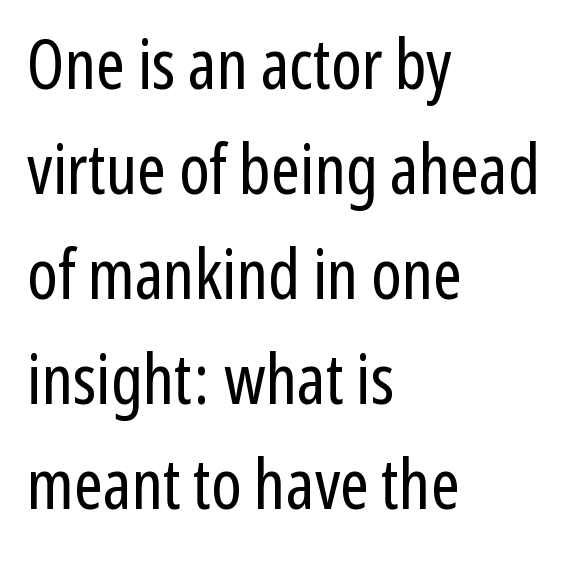
{"serif": "no", "italic": "no", "bold": "no", "weight": "regular", "width": "condensed", "stroke_contrast": "low", "x_height": "medium", "monospaced": "no", "underline": "no", "align": "left", "line_spacing": "normal", "line_spacing_ratio": 1.52, "letter_spacing": "normal", "letter_spacing_em": 0.0, "glyph_px": 69}
